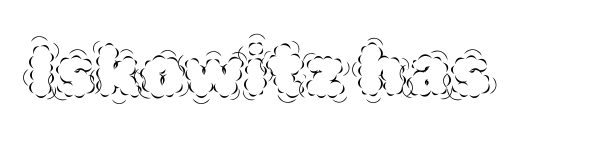
These lines are rendered in a variable-pitch font. Italic: no, the glyphs are upright roman. Compared with a typical body face, this is equally light or lighter still. Compared with typical body copy, the letter spacing here is the same. Underline: absent.
